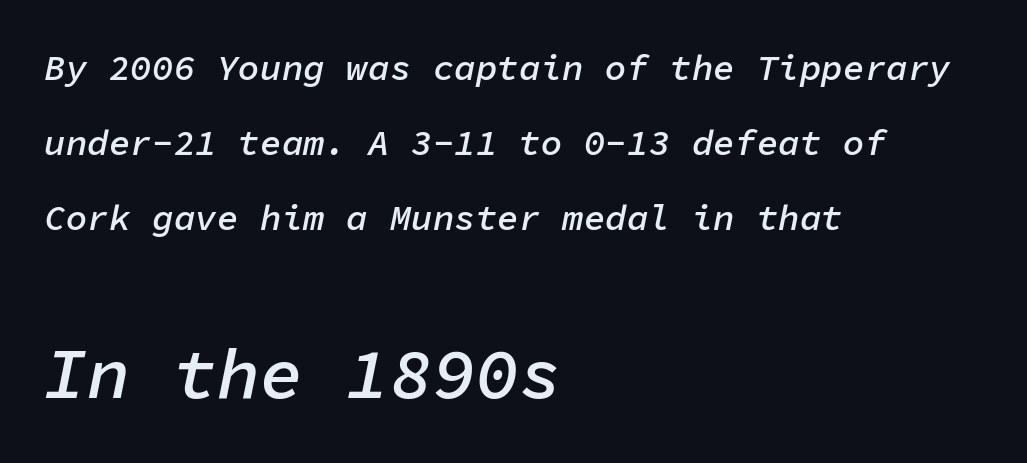
Between these two stacked blocks, the lower one wins on size. Spacing verdict: monospaced, one width for all characters. Clear beneath every line of the passage. Typographic density is moderately raised because the face is semibold. One-word summary of the alignment: left.
